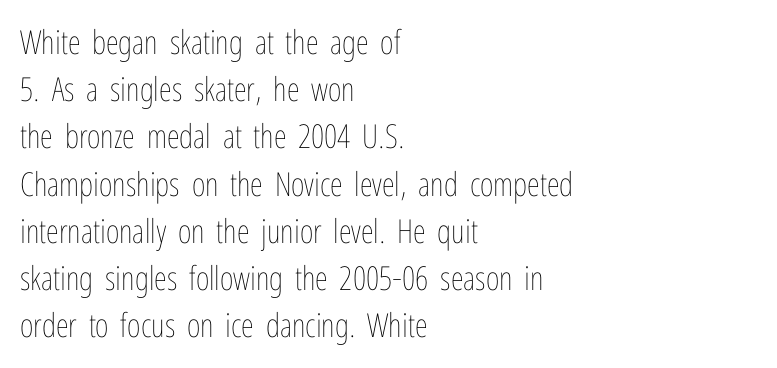
The image shows 33 px thin, condensed type, upright; set left-aligned, normal line spacing (1.43x), normal letter spacing, not underlined; low stroke contrast and a medium x-height.
